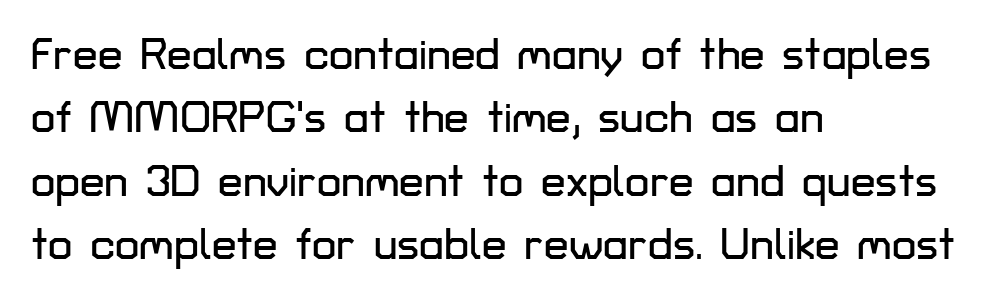
{"serif": "no", "italic": "no", "width": "normal", "stroke_contrast": "low", "x_height": "medium", "monospaced": "no", "underline": "no", "align": "left", "line_spacing": "normal", "line_spacing_ratio": 1.44, "letter_spacing": "normal", "letter_spacing_em": 0.0, "glyph_px": 44}
